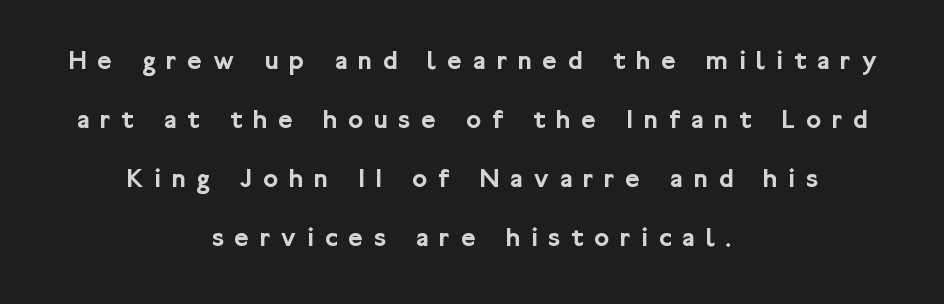
Q: Is the text italic (slanted)? A: No, it is upright.
Q: Is the typeface a serif or a sans-serif typeface? A: Sans-serif.
Q: Is the text underlined? A: No.
Q: How is the paragraph aligned? A: Centered.
Q: Is the spacing between letters normal or unusually wide? A: Unusually wide.
Q: Is the spacing between lines tight, normal or loose? A: Loose.
Q: Width (condensed, normal, or wide)? A: Normal.
Q: Stroke contrast? A: Low.
Q: x-height? A: Medium.
Q: Monospaced? A: No.
